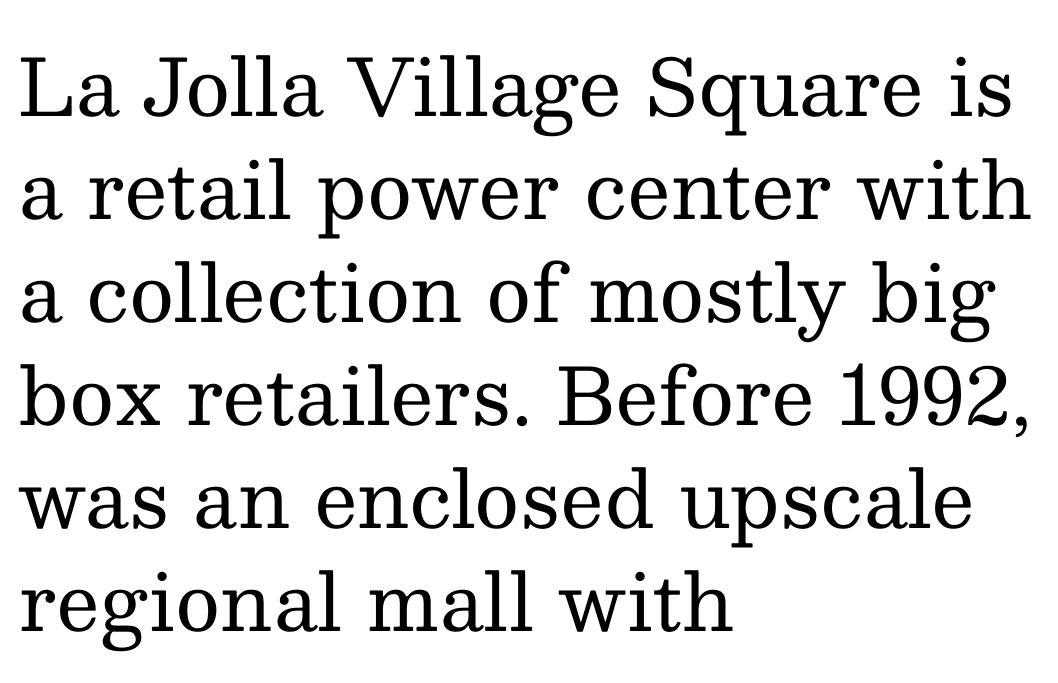
{"serif": "yes", "italic": "no", "bold": "no", "weight": "regular", "width": "normal", "stroke_contrast": "medium", "x_height": "medium", "monospaced": "no", "underline": "no", "align": "left", "line_spacing": "normal", "line_spacing_ratio": 1.32, "letter_spacing": "normal", "letter_spacing_em": 0.0, "glyph_px": 78}
